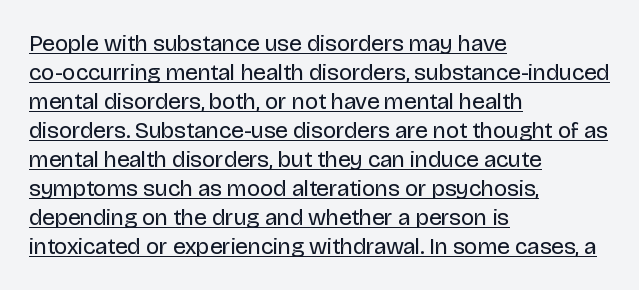
{"italic": "no", "bold": "no", "underline": "yes", "align": "left", "line_spacing": "normal", "line_spacing_ratio": 1.26, "letter_spacing": "normal", "letter_spacing_em": 0.0, "glyph_px": 23}
